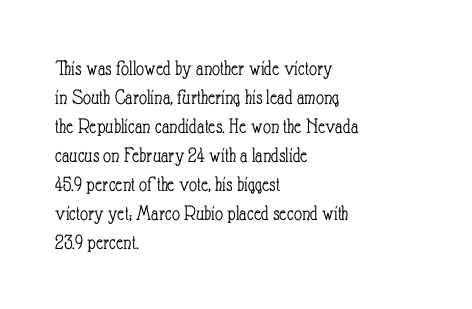
Q: Is the text bold? A: No.
Q: Is the text italic (slanted)? A: No, it is upright.
Q: Is the text underlined? A: No.
Q: How is the paragraph aligned? A: Left-aligned.
Q: Is the spacing between letters normal or unusually wide? A: Normal.
Q: Is the spacing between lines tight, normal or loose? A: Normal.
